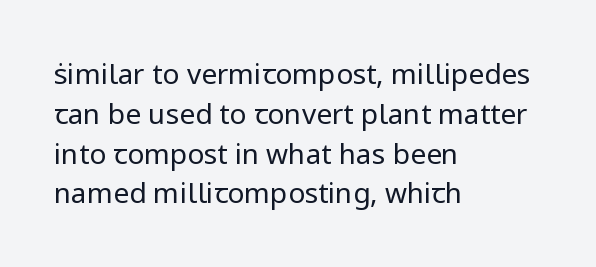
The lines sit at an ordinary, default distance from one another. This is roman type, the default non-slanted kind. You can tell from the bare stems that sans-serif type was used. Beneath every word, the page is bare.
